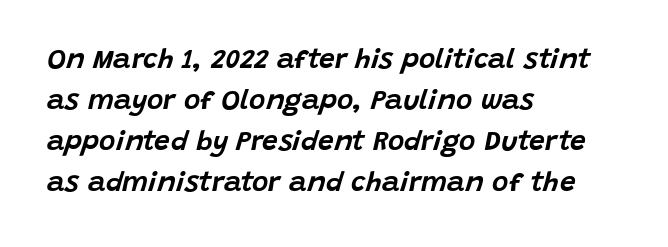
Varying glyph widths throughout — classic text-font behaviour. Anything drawn beneath the words? Only blank space. Each word holds together tightly as a unit, with standard inter-letter gaps. Evenly set lines give the paragraph a standard silhouette.
